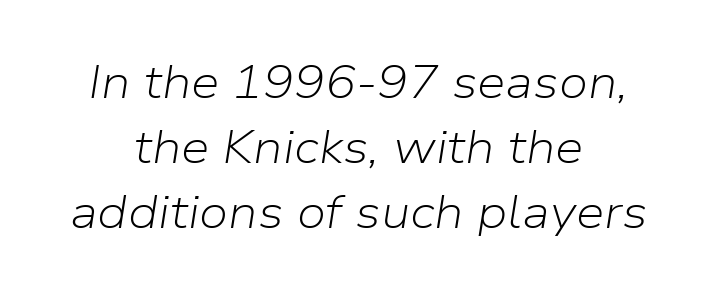
The image shows 46 px light type, italic (leaning right); set centered, normal line spacing (1.41x), normal letter spacing, not underlined; low stroke contrast and a medium x-height.
